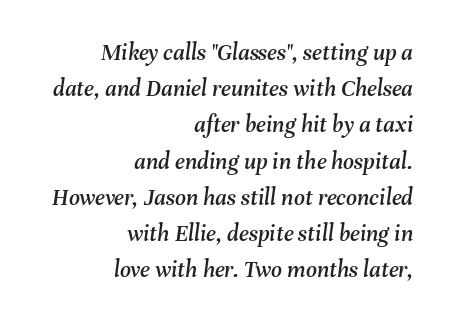
The letters sit at their default tracking, neither squeezed nor spread. Right-aligned paragraph, ragged on the left. Glance below the letters and you will spot only blank space. Notice how the stems are inclined rather than vertical — that's the hallmark of italics. The block of text has a typical density, with ordinary space between rows.
